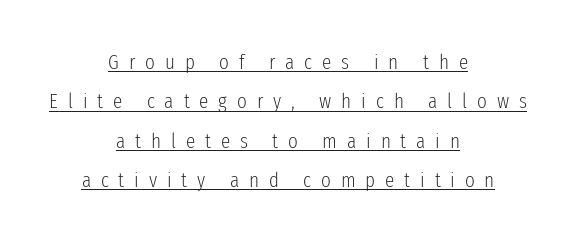
Q: Is the text bold? A: No.
Q: Is the text italic (slanted)? A: No, it is upright.
Q: Is the text underlined? A: Yes.
Q: How is the paragraph aligned? A: Centered.
Q: Is the spacing between letters normal or unusually wide? A: Unusually wide.
